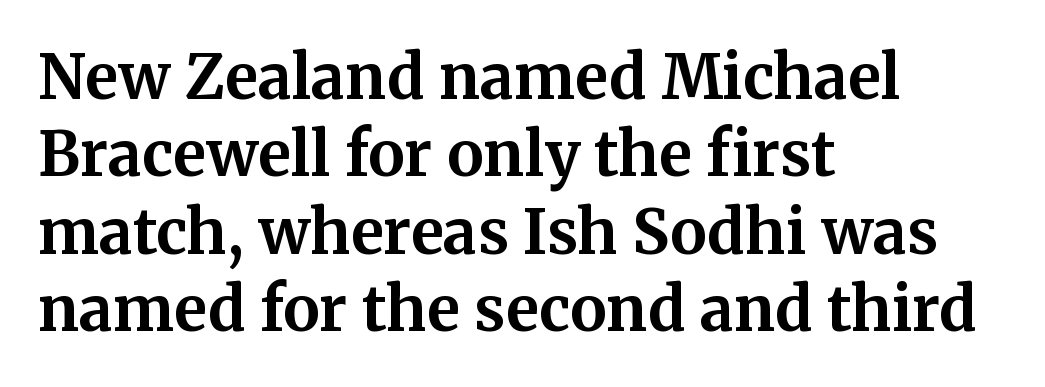
The image shows 61 px bold serif type, upright; set left-aligned, normal line spacing (1.27x), normal letter spacing, not underlined; medium stroke contrast and a medium x-height.
